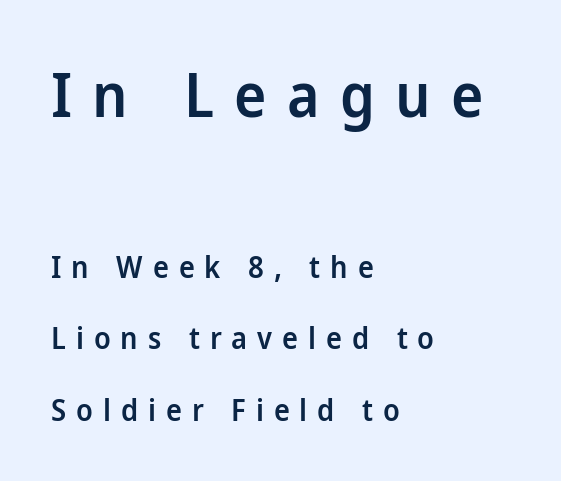
A clean baseline with only descenders dipping below it. Tracking value appears strongly positive — letters spread wide. These lines are set flush left with a ragged right edge. A typesetter would label this face a sans.
